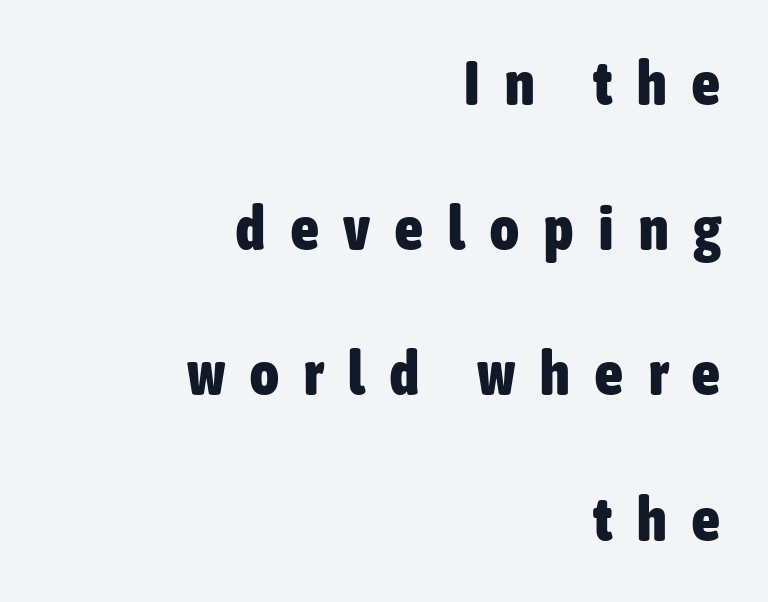
Q: Is the text bold? A: Yes.
Q: Is the text italic (slanted)? A: No, it is upright.
Q: Is the typeface a serif or a sans-serif typeface? A: Sans-serif.
Q: Is the text underlined? A: No.
Q: How is the paragraph aligned? A: Right-aligned.
Q: Is the spacing between letters normal or unusually wide? A: Unusually wide.
Q: Is the spacing between lines tight, normal or loose? A: Loose.
Q: Width (condensed, normal, or wide)? A: Condensed.
Q: Stroke contrast? A: Low.
Q: x-height? A: Medium.
Q: Monospaced? A: No.
